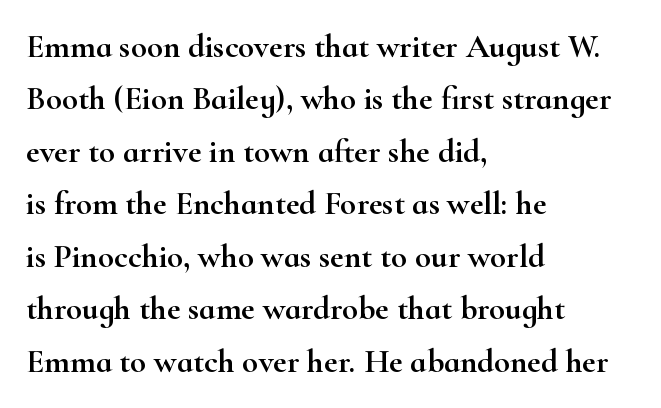
Q: Is the text italic (slanted)? A: No, it is upright.
Q: Is the typeface a serif or a sans-serif typeface? A: Serif.
Q: Is the text underlined? A: No.
Q: How is the paragraph aligned? A: Left-aligned.
Q: Is the spacing between letters normal or unusually wide? A: Normal.
Q: Is the spacing between lines tight, normal or loose? A: Normal.
Q: Width (condensed, normal, or wide)? A: Wide.
Q: Stroke contrast? A: High.
Q: x-height? A: Small.
Q: Monospaced? A: No.
